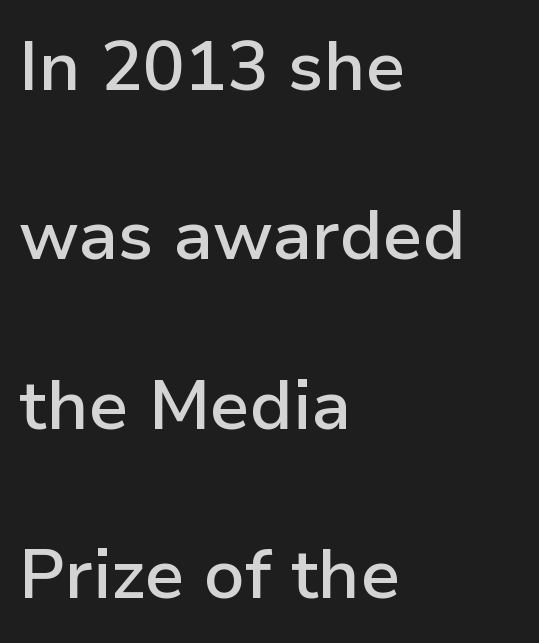
No italicization has been applied; the sample stays upright. I'd call this a sans setting — the letters go barefoot. These lines are set flush left with a ragged right edge. The letters advance in unequal steps, a hallmark of proportional type. Spacing between characters is what you'd get straight out of the box. Underline: absent.
